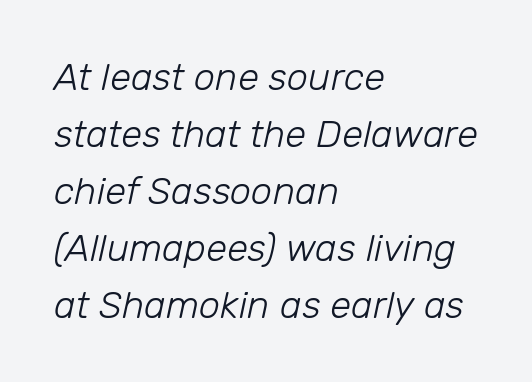
The image shows 38 px light type, italic (leaning right); set left-aligned, normal line spacing (1.5x), normal letter spacing, not underlined; low stroke contrast and a medium x-height.
